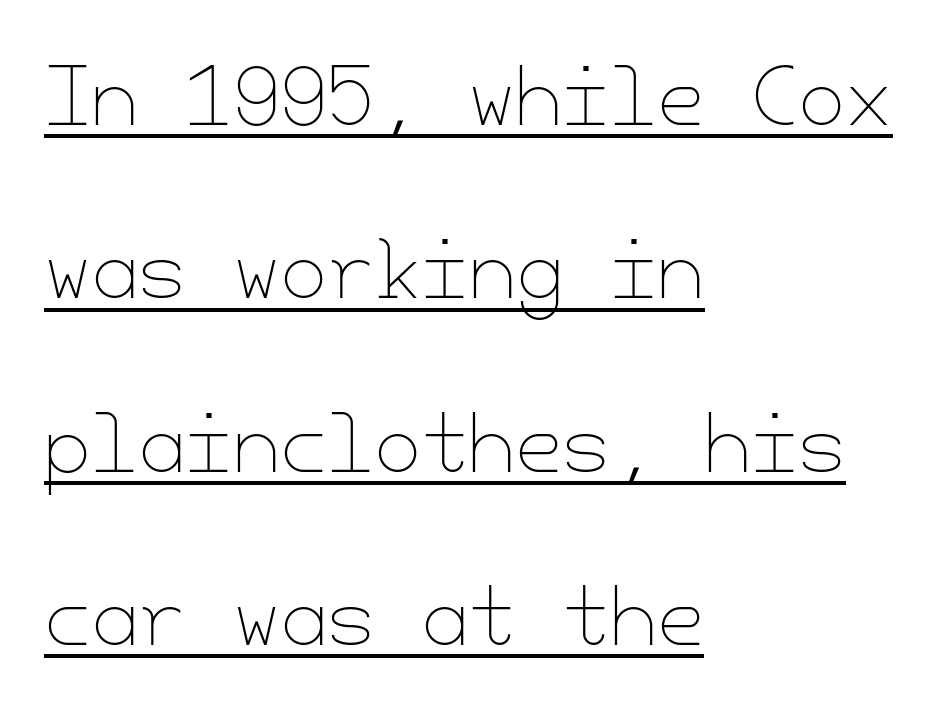
Honestly, the letter spacing is just normal — you wouldn't notice it. Caption: face not bold, strokes unweighted. Compared with a centered layout, this one pins lines to the left instead. A typesetter would call this leading open, well beyond the default. This rendering features underlined lettering. Unlike italic type, these characters show no tilt at all.
